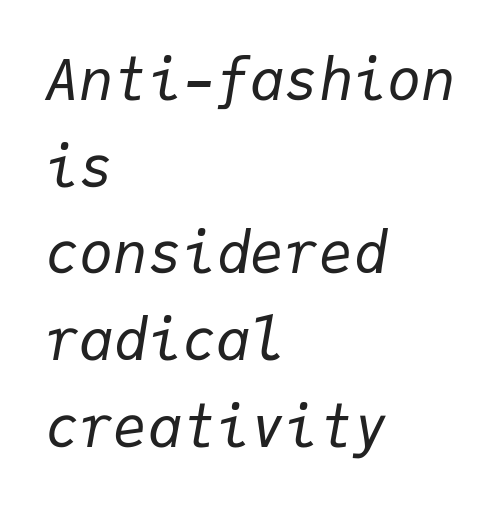
{"italic": "yes", "lean": "right", "slant_degrees": 9, "bold": "no", "weight": "regular", "width": "normal", "stroke_contrast": "low", "x_height": "medium", "monospaced": "yes", "underline": "no", "align": "left", "line_spacing": "normal", "line_spacing_ratio": 1.52, "letter_spacing": "normal", "letter_spacing_em": 0.0, "glyph_px": 57}
